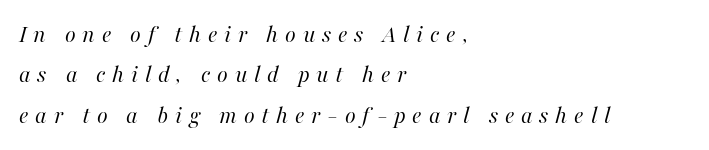
The image shows 25 px text type, italic (leaning right); set left-aligned, normal line spacing (1.62x), unusually wide letter spacing (+0.27 em), not underlined.
